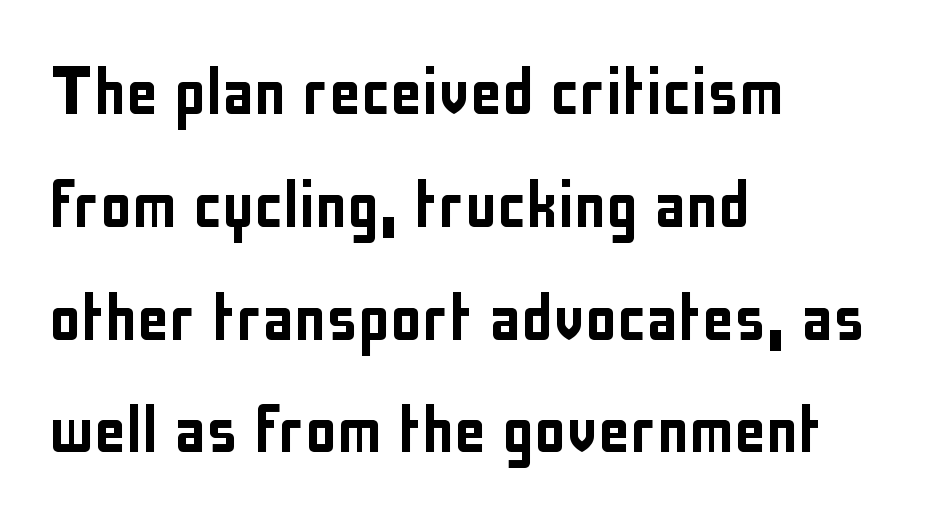
The image shows 80 px condensed sans-serif type, upright; set left-aligned, normal line spacing (1.41x), normal letter spacing, not underlined; low stroke contrast and a medium x-height.
